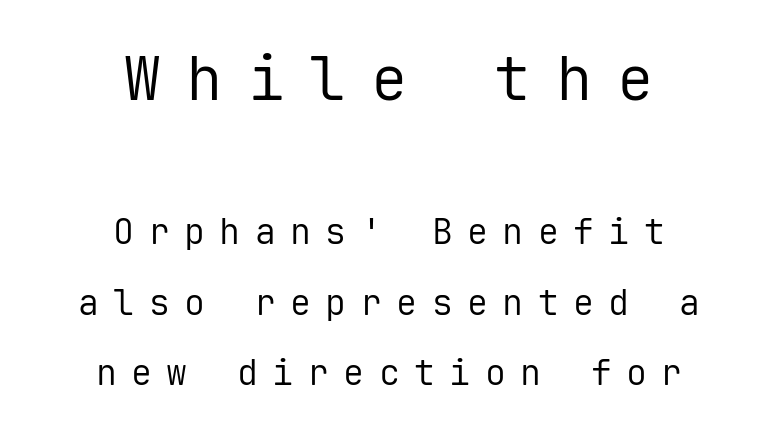
The image shows 61 px regular-weight sans-serif type, upright, monospaced; set centered, loose line spacing (2.01x), unusually wide letter spacing (+0.41 em), not underlined; the first (top) block is 1.74x larger; low stroke contrast and a medium x-height.
